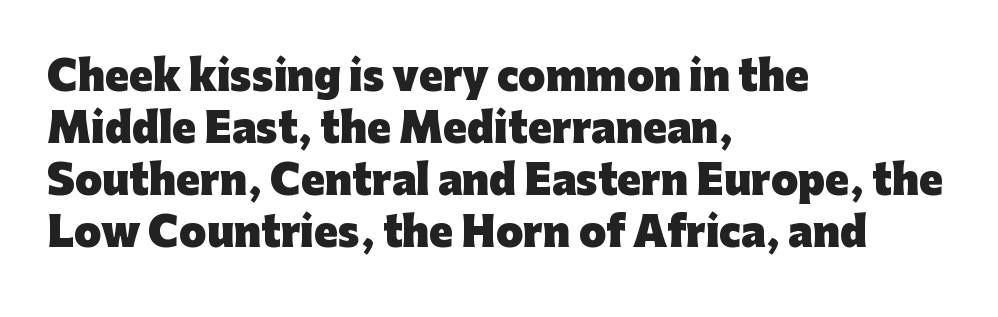
Q: Is the text bold? A: Yes.
Q: Is the text italic (slanted)? A: No, it is upright.
Q: Is the typeface a serif or a sans-serif typeface? A: Sans-serif.
Q: Is the text underlined? A: No.
Q: How is the paragraph aligned? A: Left-aligned.
Q: Is the spacing between letters normal or unusually wide? A: Normal.
Q: Is the spacing between lines tight, normal or loose? A: Normal.
Q: Width (condensed, normal, or wide)? A: Normal.
Q: Stroke contrast? A: Low.
Q: x-height? A: Medium.
Q: Monospaced? A: No.
